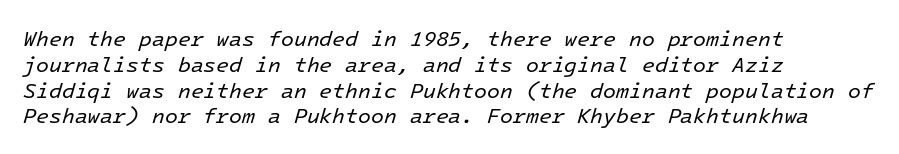
{"italic": "yes", "lean": "right", "slant_degrees": 16, "bold": "no", "underline": "no", "align": "left", "line_spacing_ratio": 1.23, "letter_spacing": "normal", "letter_spacing_em": 0.0, "glyph_px": 21}
